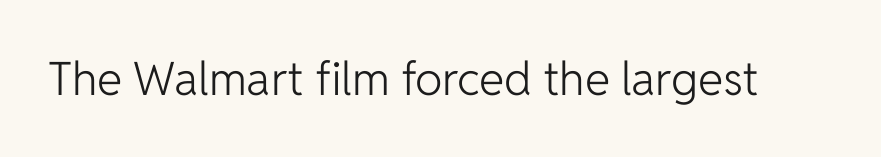
The image shows 46 px light sans-serif type, upright; set normal letter spacing, not underlined; low stroke contrast and a medium x-height.
